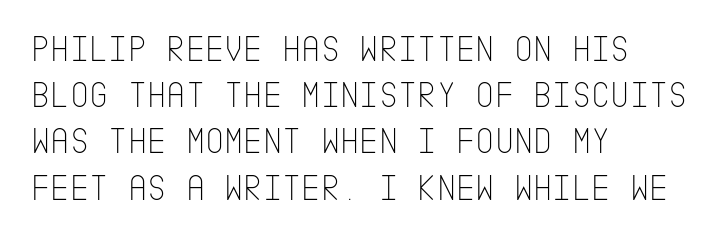
The image shows 37 px thin, condensed sans-serif type, upright; set left-aligned, normal line spacing (1.25x), normal letter spacing, not underlined; low stroke contrast and a large x-height.
